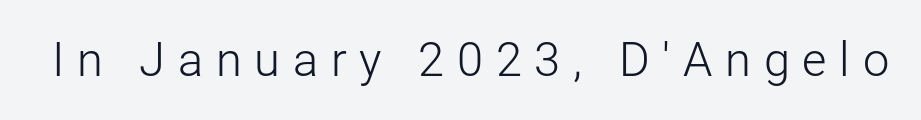
Each letter's strokes conclude bluntly, with no projecting serifs. Letters rest on an invisible, unmarked baseline. Do the letters lean? They stand straight. Think of a printed novel: that variable character pitch is what you see here. The cut favours lightness, reaching ordinary text weight at its darkest.
